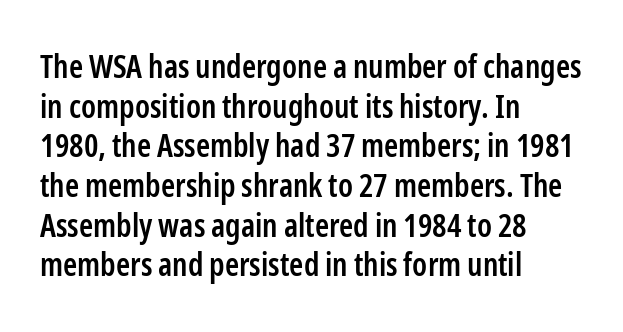
The image shows 32 px semibold, condensed sans-serif type, upright; set left-aligned, line spacing 1.24x, normal letter spacing, not underlined; low stroke contrast and a medium x-height.
